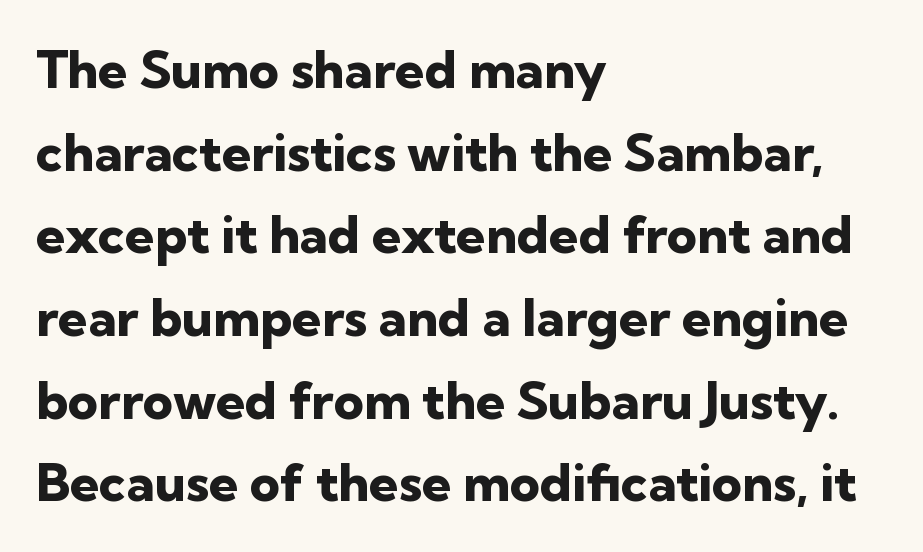
{"serif": "no", "italic": "no", "bold": "yes", "weight": "heavy", "width": "normal", "stroke_contrast": "low", "x_height": "medium", "monospaced": "no", "underline": "no", "align": "left", "line_spacing": "normal", "line_spacing_ratio": 1.59, "letter_spacing": "normal", "letter_spacing_em": 0.0, "glyph_px": 52}
